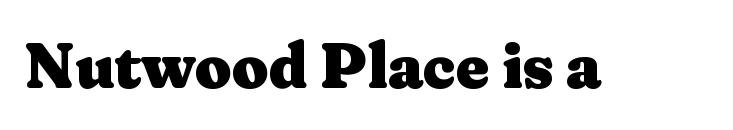
Q: Is the text bold? A: Yes.
Q: Is the text italic (slanted)? A: No, it is upright.
Q: Is the typeface a serif or a sans-serif typeface? A: Serif.
Q: Is the text underlined? A: No.
Q: Is the spacing between letters normal or unusually wide? A: Normal.
Q: Width (condensed, normal, or wide)? A: Wide.
Q: Stroke contrast? A: Medium.
Q: x-height? A: Medium.
Q: Monospaced? A: No.
